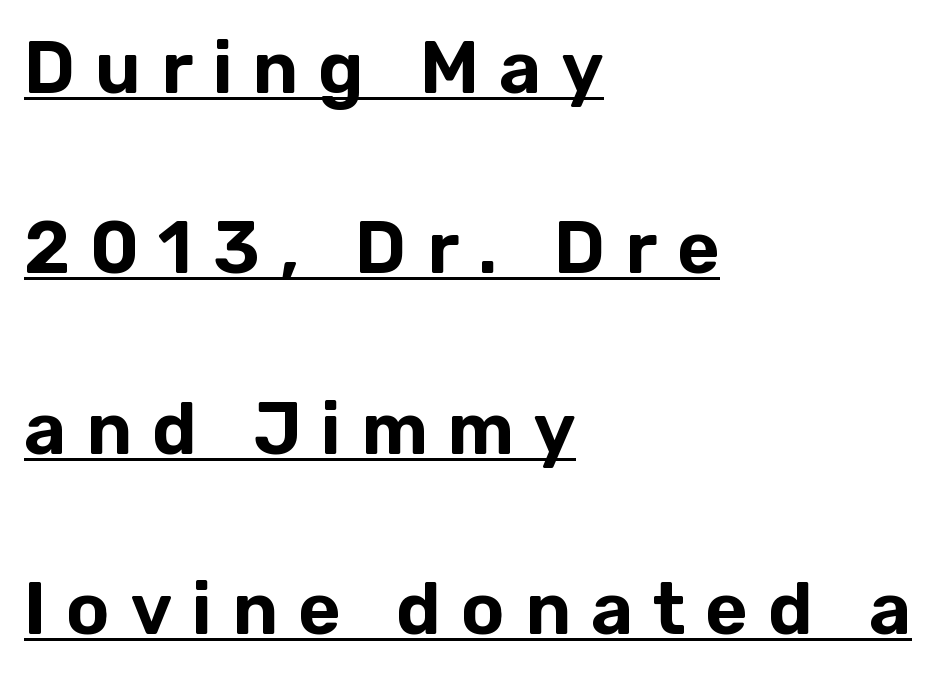
Q: Is the text italic (slanted)? A: No, it is upright.
Q: Is the typeface a serif or a sans-serif typeface? A: Sans-serif.
Q: Is the text underlined? A: Yes.
Q: How is the paragraph aligned? A: Left-aligned.
Q: Is the spacing between letters normal or unusually wide? A: Unusually wide.
Q: Is the spacing between lines tight, normal or loose? A: Loose.
Q: Width (condensed, normal, or wide)? A: Normal.
Q: Stroke contrast? A: Low.
Q: x-height? A: Medium.
Q: Monospaced? A: No.
